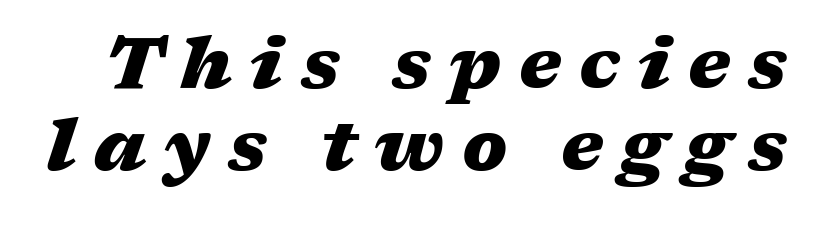
The face used here has a pronounced slope to its letters. Just letters on the line, the space beneath them empty. The line-height multiplier appears low, near solid setting. Spacing verdict: proportional, widths tailored to each character.
